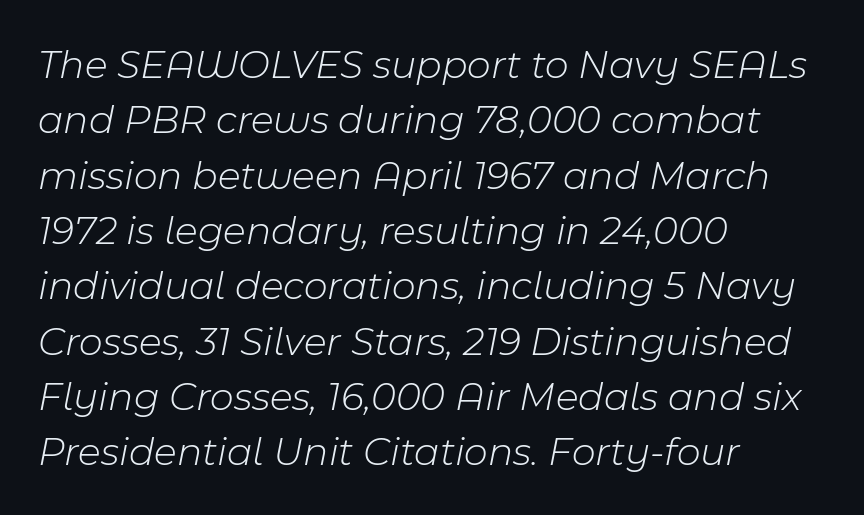
{"italic": "yes", "lean": "right", "slant_degrees": 11, "bold": "no", "weight": "light", "width": "normal", "stroke_contrast": "low", "x_height": "medium", "monospaced": "no", "underline": "no", "align": "left", "line_spacing": "normal", "line_spacing_ratio": 1.35, "letter_spacing": "normal", "letter_spacing_em": 0.0, "glyph_px": 41}
